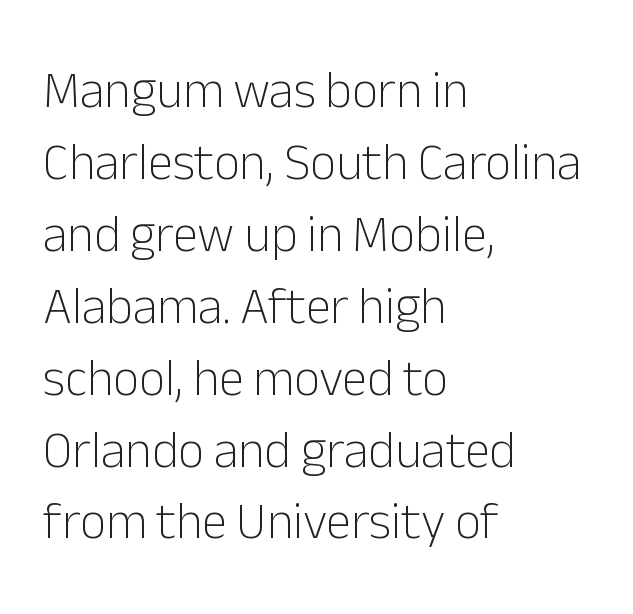
{"serif": "no", "italic": "no", "bold": "no", "weight": "light", "width": "normal", "stroke_contrast": "low", "x_height": "medium", "monospaced": "no", "underline": "no", "align": "left", "line_spacing": "normal", "line_spacing_ratio": 1.41, "letter_spacing": "normal", "letter_spacing_em": 0.0, "glyph_px": 51}
